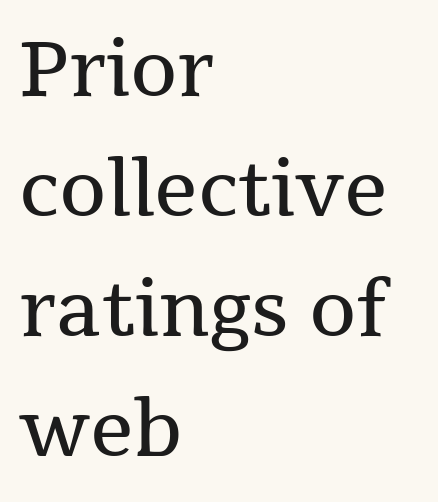
Q: Is the text bold? A: No.
Q: Is the text italic (slanted)? A: No, it is upright.
Q: Is the typeface a serif or a sans-serif typeface? A: Serif.
Q: Is the text underlined? A: No.
Q: How is the paragraph aligned? A: Left-aligned.
Q: Is the spacing between letters normal or unusually wide? A: Normal.
Q: Is the spacing between lines tight, normal or loose? A: Normal.
Q: Width (condensed, normal, or wide)? A: Normal.
Q: Stroke contrast? A: Medium.
Q: x-height? A: Medium.
Q: Monospaced? A: No.
